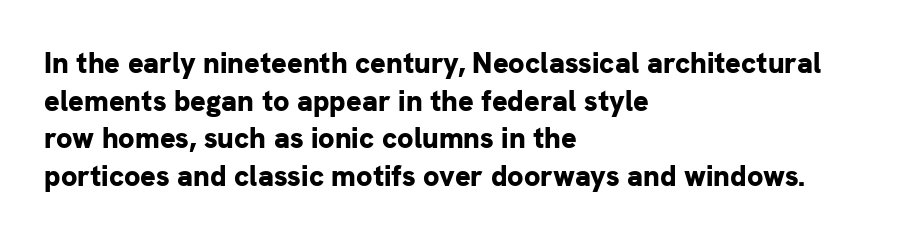
A typesetter would call this proportional, since set widths differ per character. Here the glyphs are tracked normally, forming tight word shapes. Pretty heavy lettering here — definitely bold. Each row of text sits above clean, open space. Nope, no serifs anywhere on these letters.
